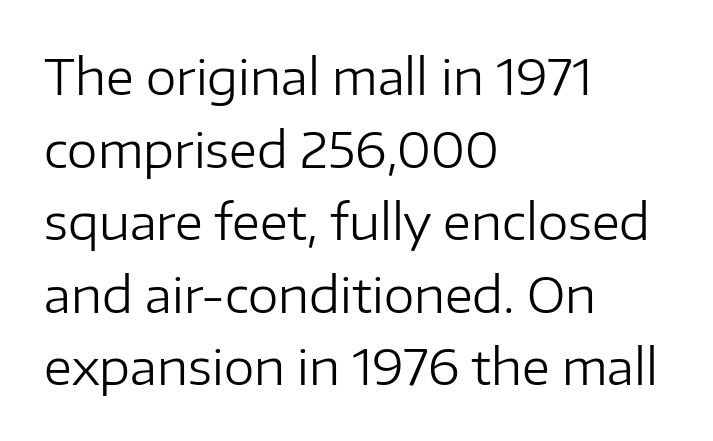
Letters have the restrained weight of plain body copy at most. No feet cap the strokes, marking this as sans-serif type. The glyphs are unaccompanied by any horizontal stroke below them. Spacing between characters is what you'd get straight out of the box. Is there much room between lines? A standard amount, neither cramped nor airy.
